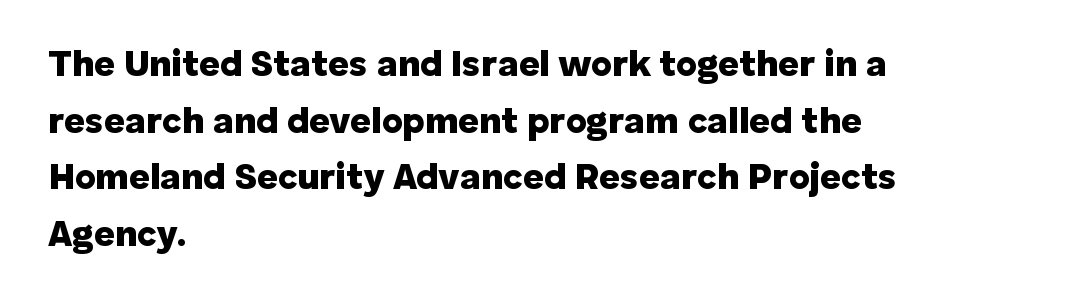
The image shows 36 px heavy sans-serif type, upright; set left-aligned, normal line spacing (1.57x), normal letter spacing, not underlined; low stroke contrast and a medium x-height.
